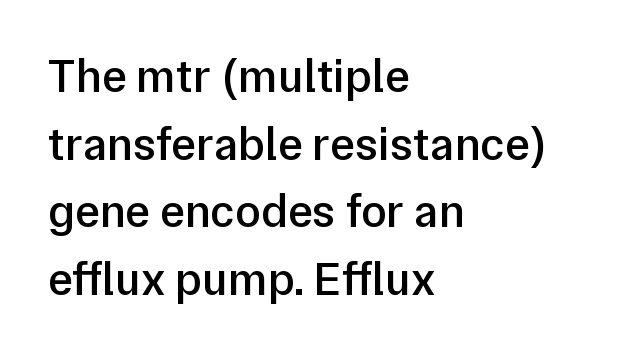
The image shows 47 px semibold sans-serif type, upright; set left-aligned, normal line spacing (1.44x), normal letter spacing, not underlined; low stroke contrast and a medium x-height.
